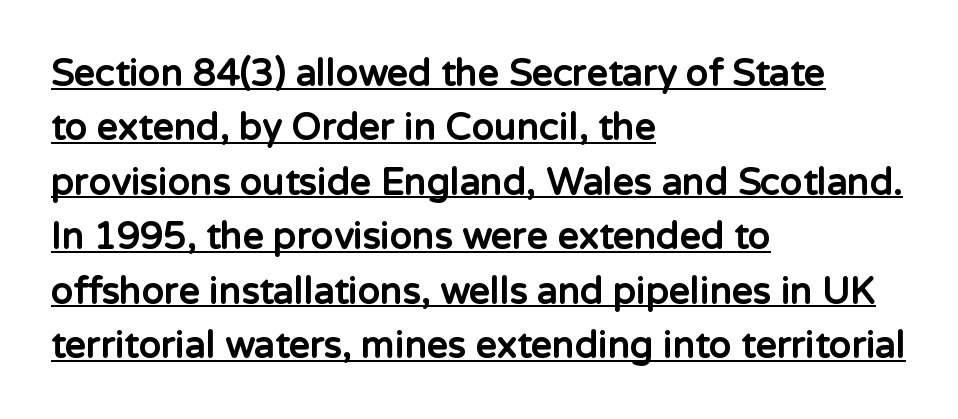
{"serif": "no", "italic": "no", "bold": "yes", "weight": "bold", "width": "normal", "stroke_contrast": "low", "x_height": "medium", "monospaced": "no", "underline": "yes", "align": "left", "line_spacing": "normal", "line_spacing_ratio": 1.47, "letter_spacing": "normal", "letter_spacing_em": 0.0, "glyph_px": 37}
